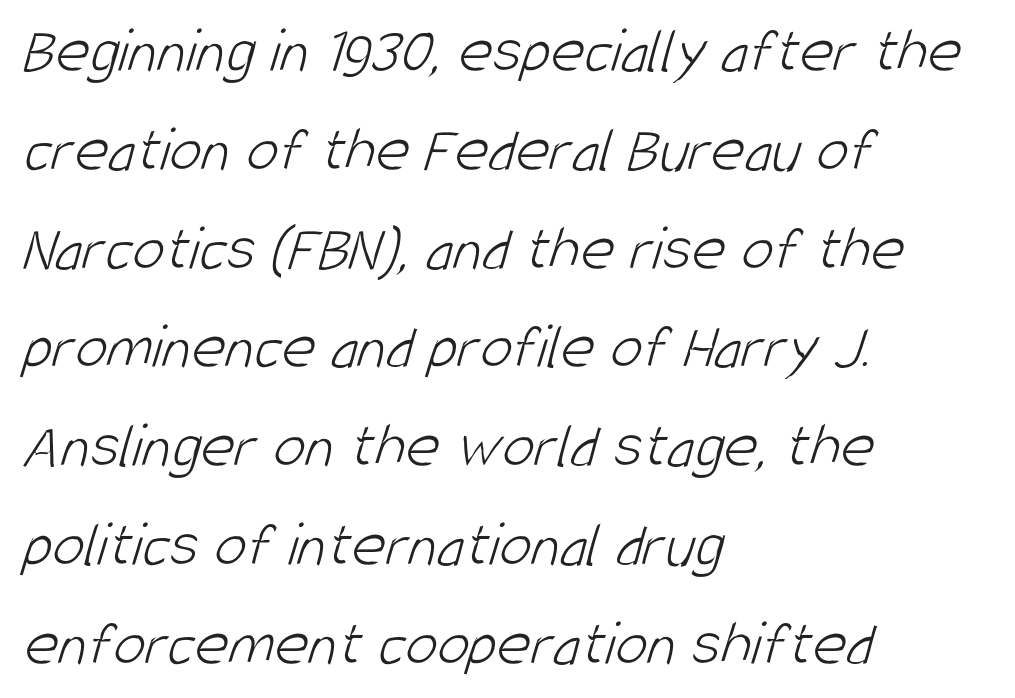
The image shows 65 px light, condensed sans-serif type; set left-aligned, normal line spacing (1.52x), normal letter spacing, not underlined; low stroke contrast and a large x-height.
